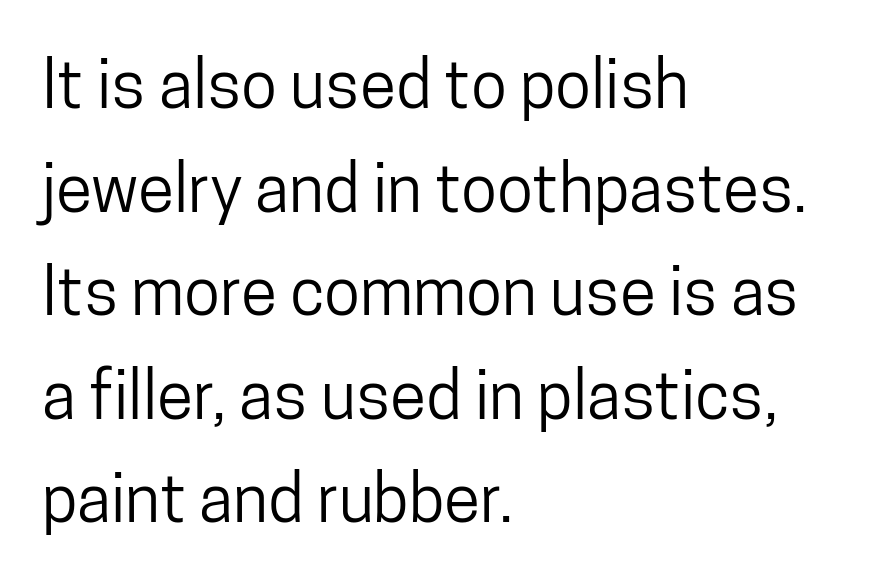
{"serif": "no", "italic": "no", "width": "condensed", "stroke_contrast": "low", "x_height": "medium", "monospaced": "no", "underline": "no", "align": "left", "line_spacing": "normal", "line_spacing_ratio": 1.57, "letter_spacing": "normal", "letter_spacing_em": 0.0, "glyph_px": 66}
